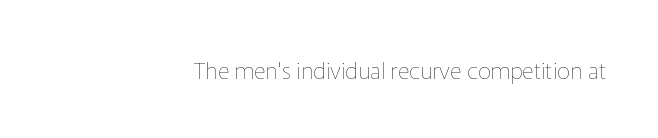
{"italic": "no", "bold": "no", "underline": "no", "align": "right", "letter_spacing": "normal", "letter_spacing_em": 0.0, "glyph_px": 23}
